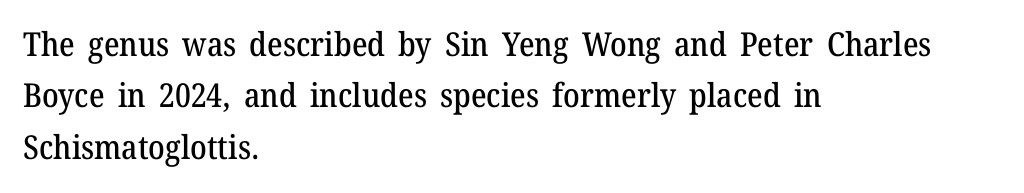
Observe the serifs anchoring each vertical stroke in this sample. Regarding leading, the lines here are spaced in the standard way. Lines of text with bare space underneath. Is there any slant? The stems are plumb. Teacher's note: observe the even left margin — that is flush-left alignment. Spacing verdict: proportional, widths tailored to each character.
